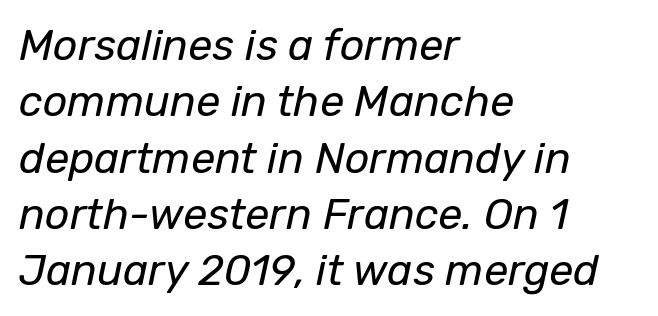
{"italic": "yes", "lean": "right", "slant_degrees": 12, "bold": "no", "weight": "regular", "width": "normal", "stroke_contrast": "low", "x_height": "medium", "monospaced": "no", "underline": "no", "align": "left", "line_spacing": "normal", "line_spacing_ratio": 1.31, "letter_spacing": "normal", "letter_spacing_em": 0.0, "glyph_px": 43}
